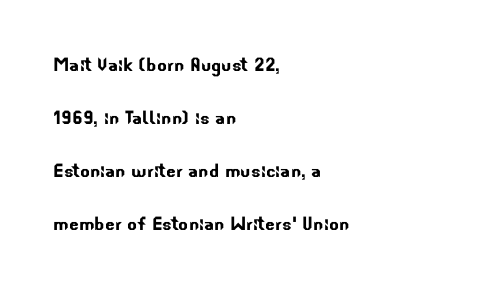
The image shows 23 px text type; set left-aligned, loose line spacing (2.3x), normal letter spacing, not underlined.
